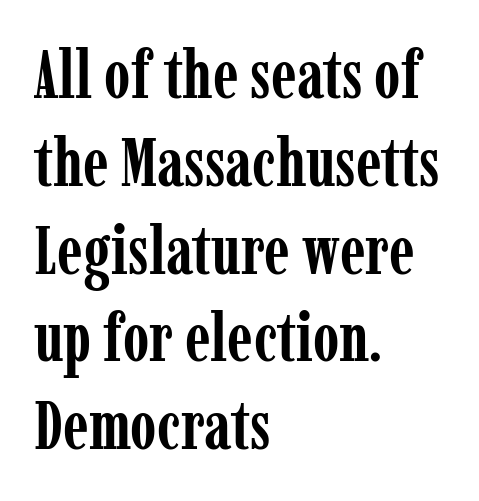
Q: Is the text bold? A: Yes.
Q: Is the text italic (slanted)? A: No, it is upright.
Q: Is the typeface a serif or a sans-serif typeface? A: Serif.
Q: Is the text underlined? A: No.
Q: How is the paragraph aligned? A: Left-aligned.
Q: Is the spacing between letters normal or unusually wide? A: Normal.
Q: Is the spacing between lines tight, normal or loose? A: Normal.
Q: Width (condensed, normal, or wide)? A: Condensed.
Q: Stroke contrast? A: Low.
Q: x-height? A: Medium.
Q: Monospaced? A: No.
